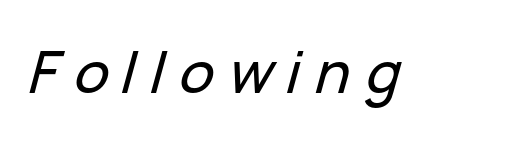
Clear beneath every line of the passage. Observe the lean: these are italic letterforms. A typesetter would call this proportional, since set widths differ per character. How are the letters spaced? Widely, with obvious added tracking.
